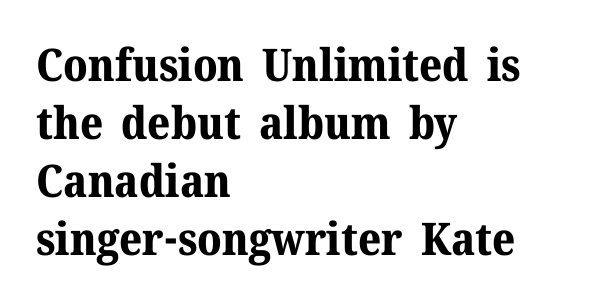
The image shows 45 px bold serif type, upright; set left-aligned, normal line spacing (1.29x), normal letter spacing, not underlined; medium stroke contrast and a medium x-height.
